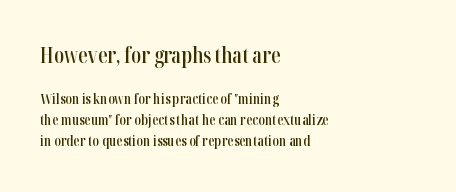
The image shows 21 px text type, upright; set left-aligned, normal line spacing (1.52x), normal letter spacing, not underlined; the first (top) block is 1.5x larger.
